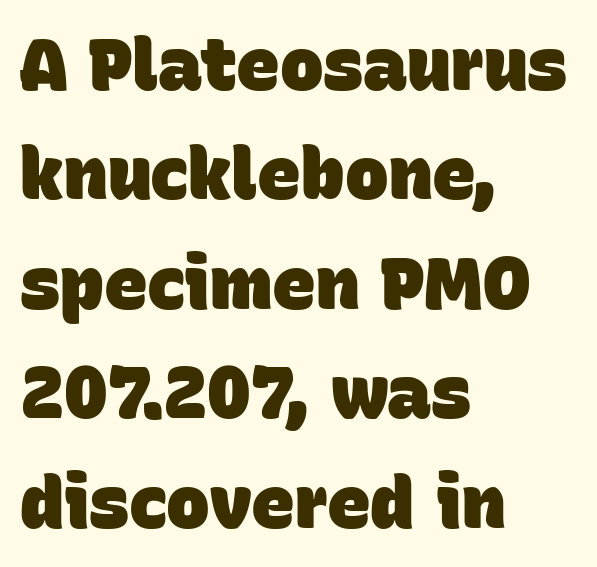
{"serif": "no", "bold": "yes", "weight": "heavy", "width": "normal", "stroke_contrast": "low", "x_height": "large", "monospaced": "no", "underline": "no", "align": "left", "line_spacing": "normal", "line_spacing_ratio": 1.5, "letter_spacing": "normal", "letter_spacing_em": 0.0, "glyph_px": 73}
